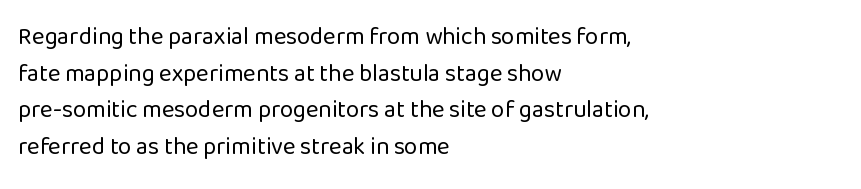
{"italic": "no", "bold": "no", "underline": "no", "align": "left", "line_spacing": "normal", "line_spacing_ratio": 1.53, "letter_spacing": "normal", "letter_spacing_em": 0.0, "glyph_px": 24}
